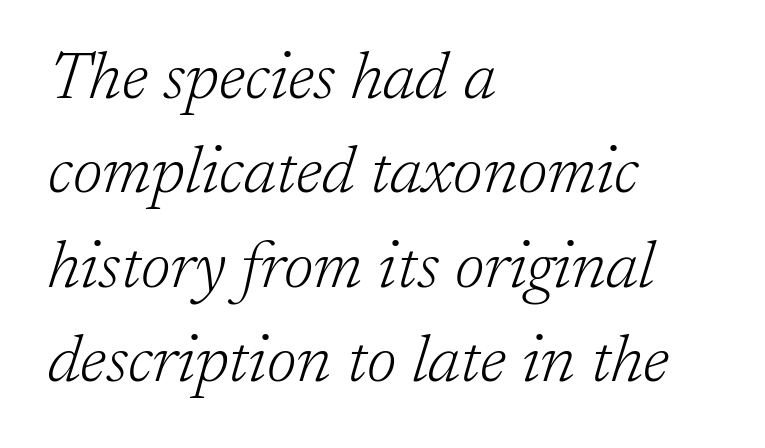
Q: Is the text bold? A: No.
Q: Is the text italic (slanted)? A: Yes, it leans right by about 17 degrees.
Q: Is the typeface a serif or a sans-serif typeface? A: Serif.
Q: Is the text underlined? A: No.
Q: How is the paragraph aligned? A: Left-aligned.
Q: Is the spacing between letters normal or unusually wide? A: Normal.
Q: Is the spacing between lines tight, normal or loose? A: Normal.
Q: Width (condensed, normal, or wide)? A: Normal.
Q: Stroke contrast? A: Low.
Q: x-height? A: Medium.
Q: Monospaced? A: No.
